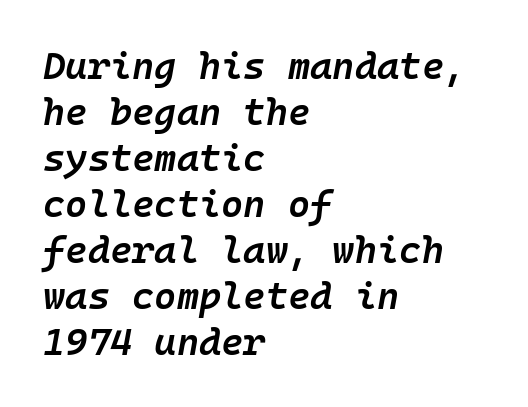
Q: Is the text bold? A: Semi-bold.
Q: Is the text italic (slanted)? A: Yes, it leans right by about 10 degrees.
Q: Is the text underlined? A: No.
Q: How is the paragraph aligned? A: Left-aligned.
Q: Is the spacing between letters normal or unusually wide? A: Normal.
Q: Width (condensed, normal, or wide)? A: Normal.
Q: Stroke contrast? A: Low.
Q: x-height? A: Medium.
Q: Monospaced? A: Yes.
